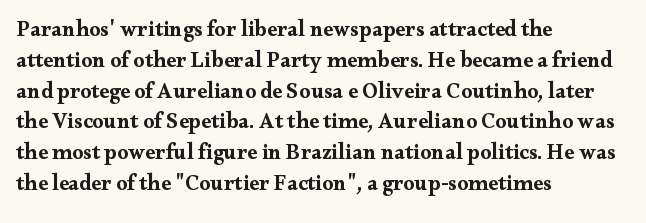
No italicization has been applied; the sample stays upright. The line-height multiplier appears to be the usual default. The face used here has the dense, thick strokes of a bold. Clear beneath every line of the passage. Each word holds together tightly as a unit, with standard inter-letter gaps. The typesetter chose a ragged-right arrangement here.
